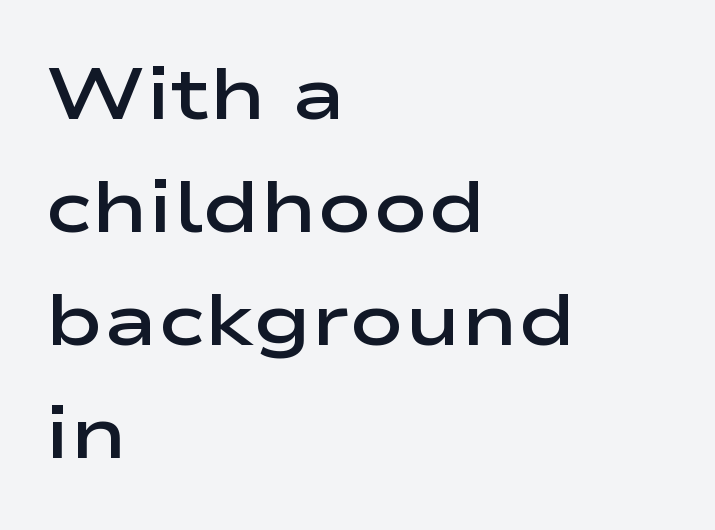
{"serif": "no", "italic": "no", "bold": "semi", "weight": "semibold", "width": "wide", "stroke_contrast": "low", "x_height": "medium", "monospaced": "no", "underline": "no", "align": "left", "line_spacing": "normal", "line_spacing_ratio": 1.55, "letter_spacing": "normal", "letter_spacing_em": 0.0, "glyph_px": 73}
